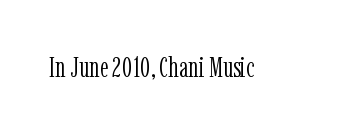
The image shows 29 px light, condensed serif type, upright; set normal letter spacing, not underlined; low stroke contrast and a medium x-height.
